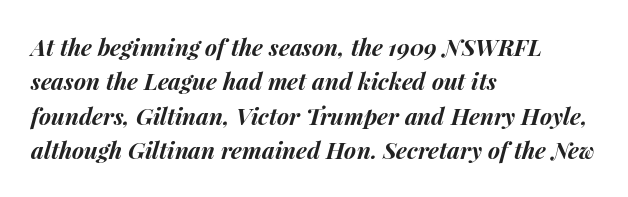
Q: Is the text bold? A: Yes.
Q: Is the text italic (slanted)? A: Yes, it leans right by about 15 degrees.
Q: Is the text underlined? A: No.
Q: How is the paragraph aligned? A: Left-aligned.
Q: Is the spacing between letters normal or unusually wide? A: Normal.
Q: Is the spacing between lines tight, normal or loose? A: Normal.
